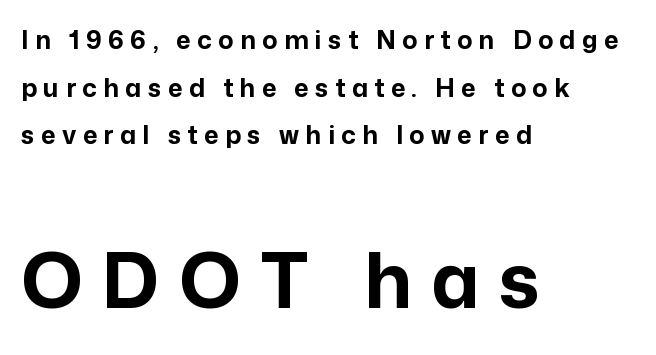
{"serif": "no", "italic": "no", "bold": "yes", "weight": "bold", "width": "normal", "stroke_contrast": "low", "x_height": "medium", "monospaced": "no", "underline": "no", "align": "left", "line_spacing": "loose", "line_spacing_ratio": 1.91, "letter_spacing": "wide", "letter_spacing_em": 0.26, "larger_block": "second", "size_ratio": 3.04, "glyph_px": 76}
